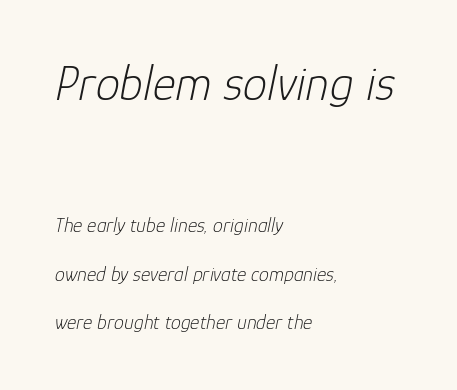
{"italic": "yes", "lean": "right", "slant_degrees": 12, "bold": "no", "weight": "light", "width": "normal", "stroke_contrast": "low", "x_height": "medium", "monospaced": "no", "underline": "no", "align": "left", "line_spacing": "loose", "line_spacing_ratio": 2.44, "letter_spacing": "normal", "letter_spacing_em": 0.0, "larger_block": "first", "size_ratio": 2.45, "glyph_px": 49}
